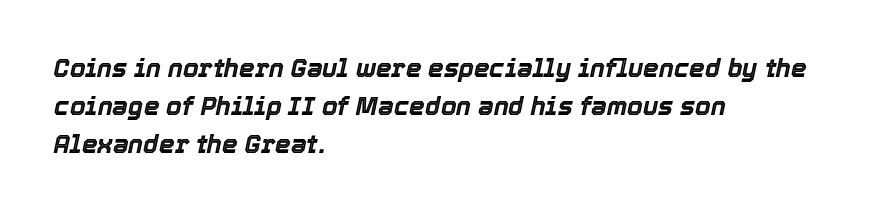
Q: Is the text italic (slanted)? A: Yes, it leans right by about 12 degrees.
Q: Is the text underlined? A: No.
Q: How is the paragraph aligned? A: Left-aligned.
Q: Is the spacing between letters normal or unusually wide? A: Normal.
Q: Is the spacing between lines tight, normal or loose? A: Normal.
